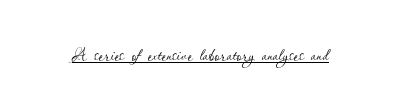
Q: Is the text bold? A: No.
Q: Is the text italic (slanted)? A: Yes.
Q: Is the text underlined? A: Yes.
Q: Is the spacing between letters normal or unusually wide? A: Normal.
